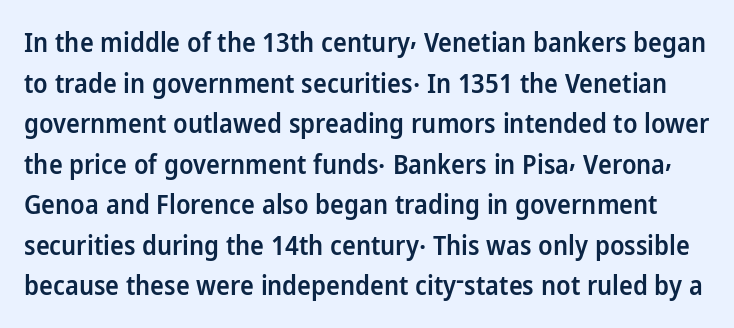
Compared with typical body copy, the letter spacing here is the same. Normally led — the rows are evenly, conventionally spaced. Emphasis by weight is partial: semibold. The lettering holds an erect, upright posture throughout. A clean baseline with only descenders dipping below it.
